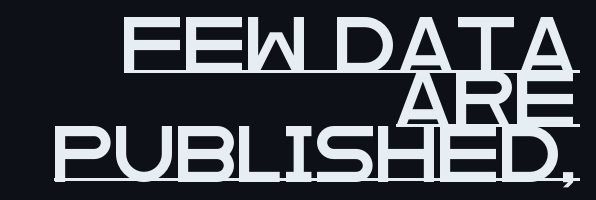
{"serif": "no", "italic": "no", "width": "wide", "stroke_contrast": "low", "x_height": "large", "monospaced": "no", "underline": "yes", "align": "right", "line_spacing": "tight", "line_spacing_ratio": 0.97, "letter_spacing": "normal", "letter_spacing_em": 0.0, "glyph_px": 56}
